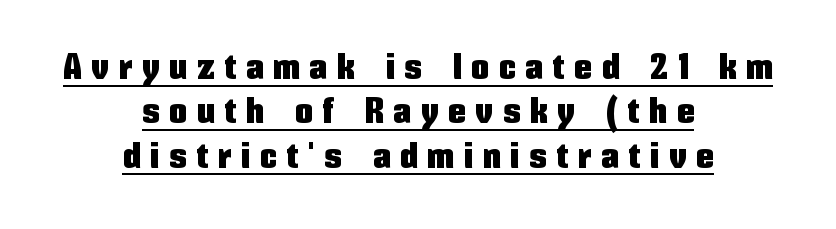
{"serif": "no", "italic": "no", "width": "condensed", "stroke_contrast": "low", "x_height": "medium", "monospaced": "no", "underline": "yes", "align": "center", "line_spacing": "normal", "line_spacing_ratio": 1.27, "letter_spacing": "wide", "letter_spacing_em": 0.29, "glyph_px": 35}
